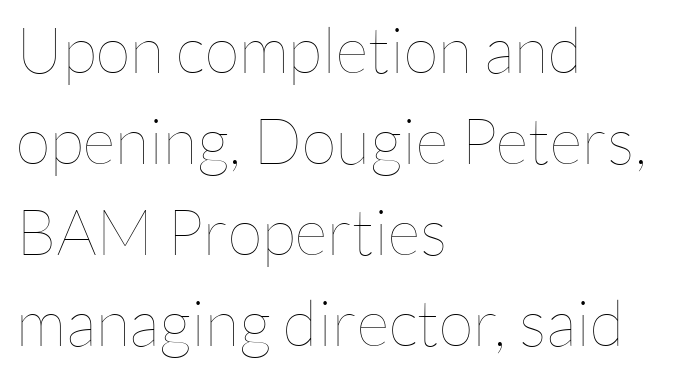
The image shows 64 px thin type, upright; set left-aligned, normal line spacing (1.42x), normal letter spacing, not underlined; low stroke contrast and a medium x-height.
